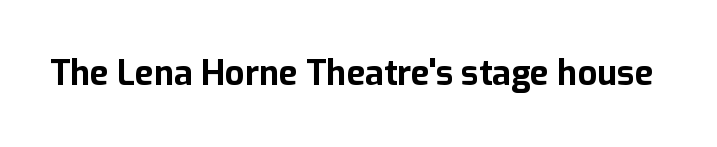
Q: Is the text bold? A: Yes.
Q: Is the text italic (slanted)? A: No, it is upright.
Q: Is the typeface a serif or a sans-serif typeface? A: Sans-serif.
Q: Is the text underlined? A: No.
Q: Is the spacing between letters normal or unusually wide? A: Normal.
Q: Width (condensed, normal, or wide)? A: Normal.
Q: Stroke contrast? A: Low.
Q: x-height? A: Medium.
Q: Monospaced? A: No.
